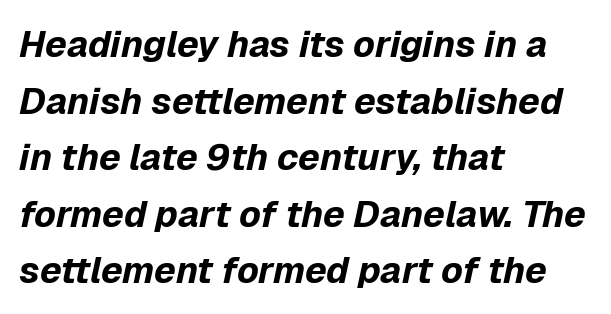
{"italic": "yes", "lean": "right", "slant_degrees": 12, "bold": "yes", "weight": "bold", "width": "normal", "stroke_contrast": "low", "x_height": "medium", "monospaced": "no", "underline": "no", "align": "left", "line_spacing": "normal", "line_spacing_ratio": 1.53, "letter_spacing": "normal", "letter_spacing_em": 0.0, "glyph_px": 37}
